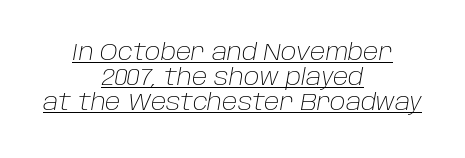
Q: Is the text bold? A: No.
Q: Is the text italic (slanted)? A: Yes, it leans right by about 10 degrees.
Q: Is the text underlined? A: Yes.
Q: How is the paragraph aligned? A: Centered.
Q: Is the spacing between letters normal or unusually wide? A: Normal.
Q: Is the spacing between lines tight, normal or loose? A: Tight.
